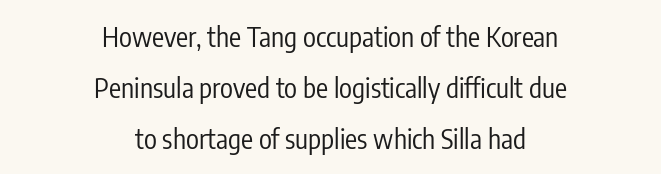
Q: Is the text bold? A: No.
Q: Is the text italic (slanted)? A: No, it is upright.
Q: Is the text underlined? A: No.
Q: How is the paragraph aligned? A: Centered.
Q: Is the spacing between letters normal or unusually wide? A: Normal.
